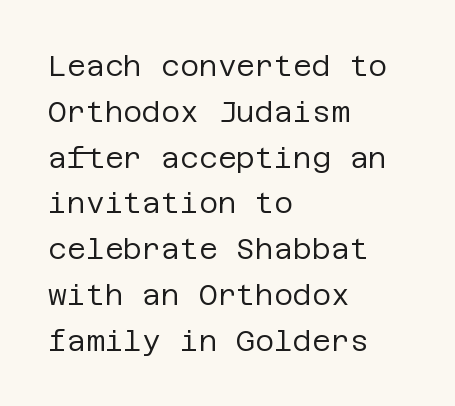
{"serif": "no", "italic": "no", "bold": "no", "weight": "regular", "width": "normal", "stroke_contrast": "low", "x_height": "large", "underline": "no", "align": "left", "line_spacing": "normal", "line_spacing_ratio": 1.58, "letter_spacing": "normal", "letter_spacing_em": 0.0, "glyph_px": 29}
